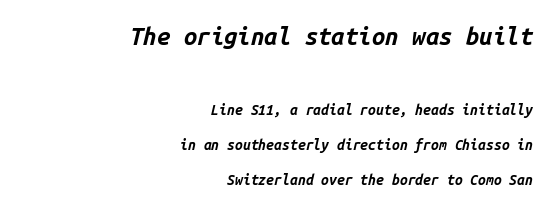
As a designer I'd log this as weight 700, bold. A flush-right, rag-left setting is used for this passage. Which chunk is bigger? The first one — the top block dwarfs the bottom. Has an underline been added? It has not. In terms of leading, this rendering errs on the spacious side.
